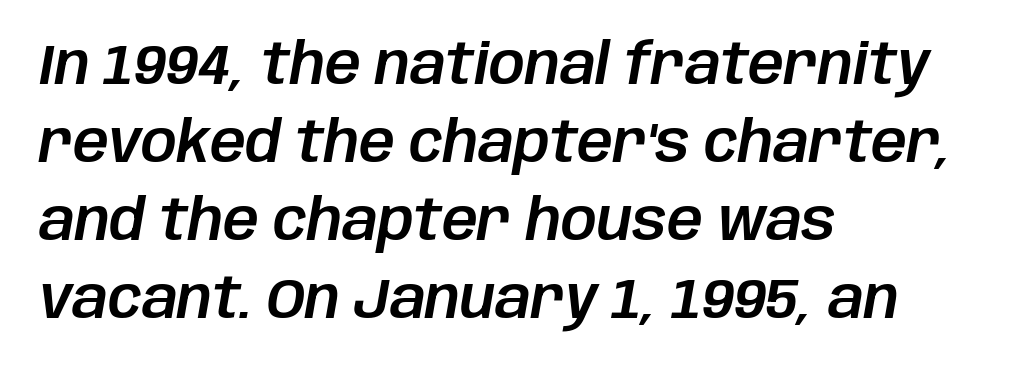
Summary of vertical rhythm: regular, with standard interline spacing. An italicized treatment has been applied to the whole sample. Reading down the block, your eye returns to a fixed left position each line. Unmarked baselines from the first word to the last. The rendering keeps characters at their native spacing.
